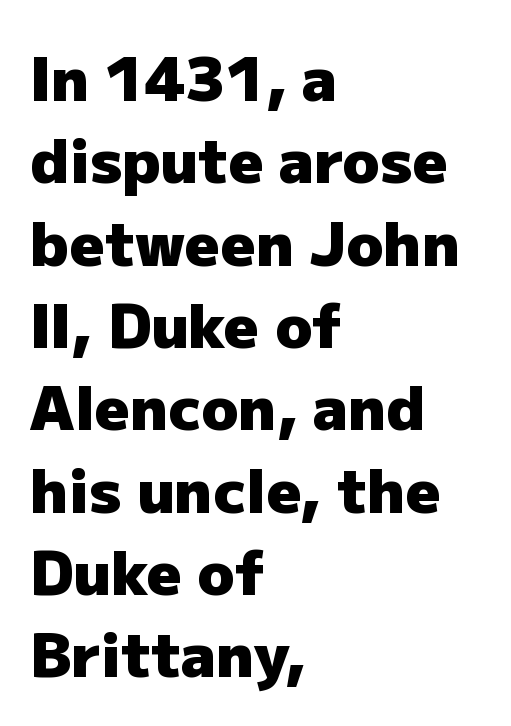
Interline gaps are of average width in this sample. Character widths vary here, with narrow letters taking less room than wide ones. Observe the absence of serifs on each vertical stroke in this sample. Emphasis by weight is at full strength: bold. The paragraph has a hard left edge and a soft right edge.
